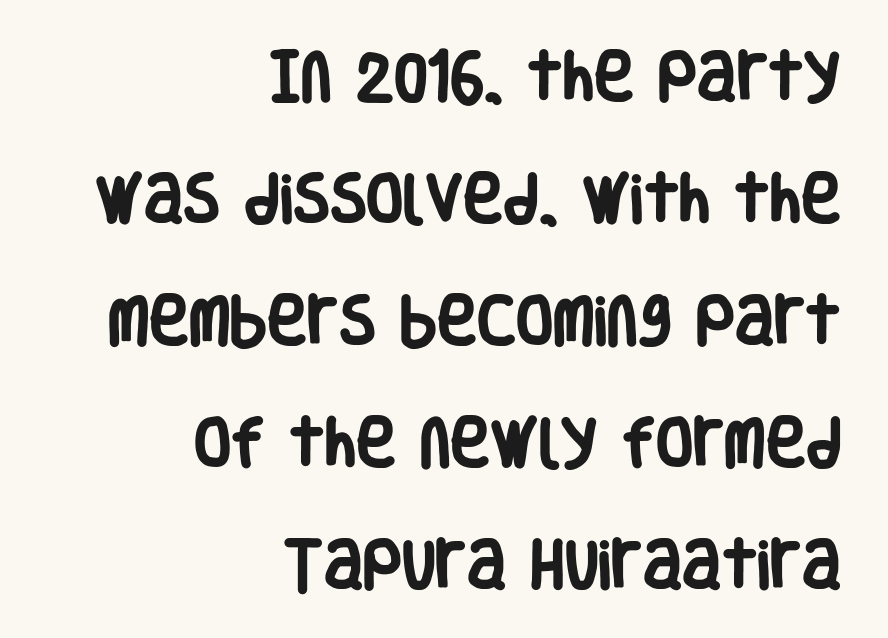
Q: Is the text bold? A: Yes.
Q: Is the text italic (slanted)? A: No, it is upright.
Q: Is the typeface a serif or a sans-serif typeface? A: Sans-serif.
Q: Is the text underlined? A: No.
Q: How is the paragraph aligned? A: Right-aligned.
Q: Is the spacing between letters normal or unusually wide? A: Normal.
Q: Is the spacing between lines tight, normal or loose? A: Loose.
Q: Width (condensed, normal, or wide)? A: Condensed.
Q: Stroke contrast? A: Low.
Q: x-height? A: Large.
Q: Monospaced? A: No.
